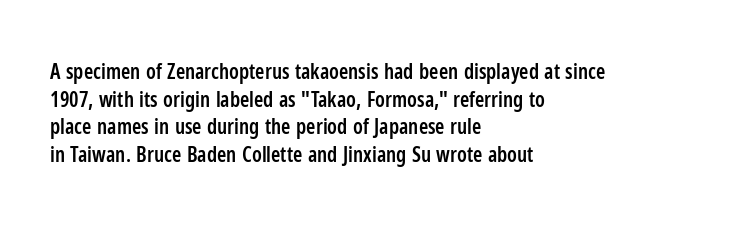
Q: Is the text bold? A: Semi-bold.
Q: Is the text italic (slanted)? A: No, it is upright.
Q: Is the text underlined? A: No.
Q: How is the paragraph aligned? A: Left-aligned.
Q: Is the spacing between letters normal or unusually wide? A: Normal.
Q: Is the spacing between lines tight, normal or loose? A: Normal.
